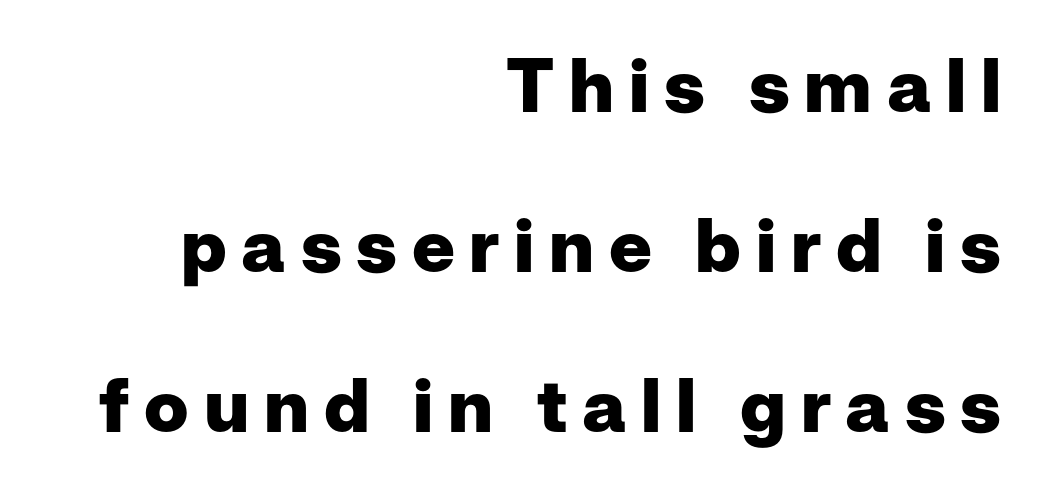
Check the space under the baseline: it is left empty. Is this a fixed-width face? No — the glyphs have proportional, varying widths. Ordinary non-slanted type is in use. This sample uses a sans-serif face. These lines have a slow, spaced-out rhythm from letter to letter.
